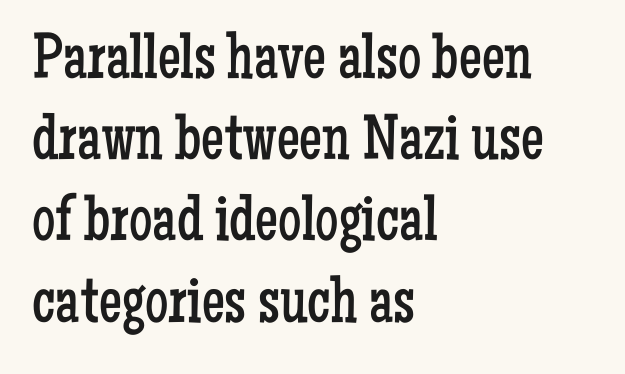
Horizontally, the lines are justified to the leading edge only. Stroke thickness stays within the range of a standard reading face or lighter. Character widths vary here, with narrow letters taking less room than wide ones. Inter-character spacing is left at the font's built-in metrics. Stroke terminals: seriffed. Descenders hang freely into open space.
